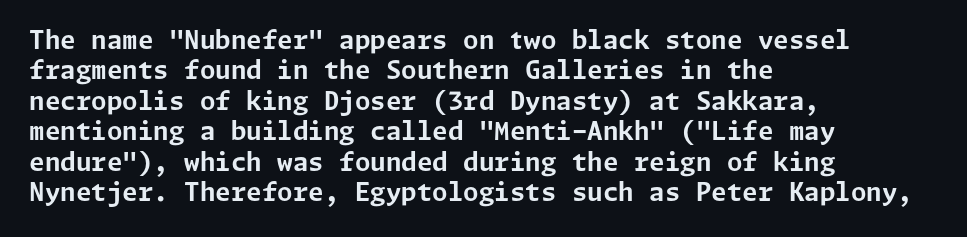
The image shows 25 px bold type, upright; set left-aligned, line spacing 1.22x, normal letter spacing, not underlined.
